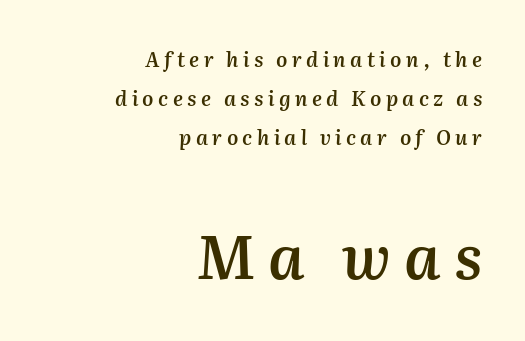
Q: Is the text bold? A: Semi-bold.
Q: Is the text italic (slanted)? A: Yes, it leans right by about 2 degrees.
Q: Is the text underlined? A: No.
Q: How is the paragraph aligned? A: Right-aligned.
Q: Is the spacing between letters normal or unusually wide? A: Unusually wide.
Q: Is the spacing between lines tight, normal or loose? A: Loose.
Q: Which block of text is set in a larger size, the first (top) or the second (bottom)? A: The second (bottom) one.
Q: Width (condensed, normal, or wide)? A: Normal.
Q: Stroke contrast? A: Medium.
Q: x-height? A: Medium.
Q: Monospaced? A: No.
